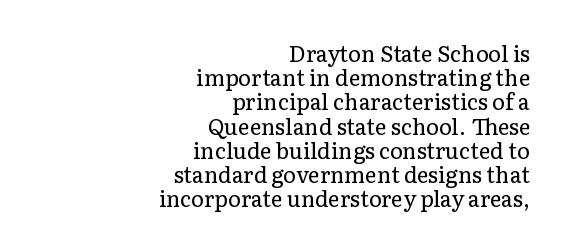
{"italic": "no", "bold": "no", "underline": "no", "align": "right", "line_spacing": "tight", "line_spacing_ratio": 1.1, "letter_spacing": "normal", "letter_spacing_em": 0.0, "glyph_px": 22}
